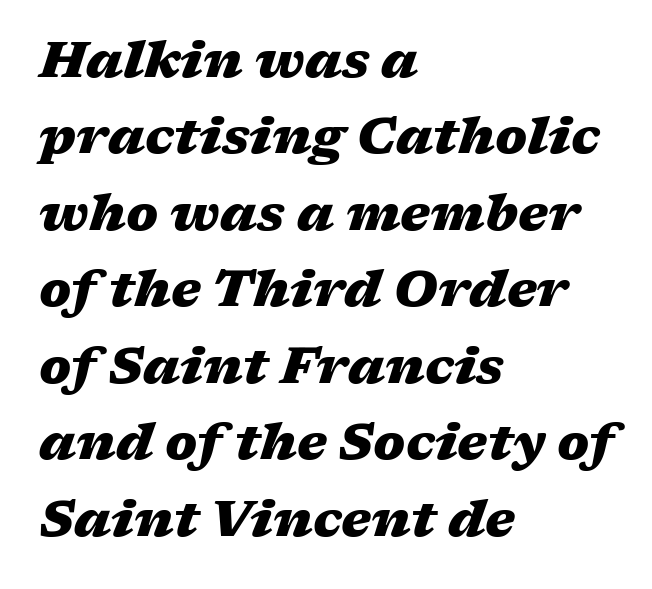
{"italic": "yes", "lean": "right", "slant_degrees": 17, "bold": "yes", "weight": "heavy", "width": "wide", "stroke_contrast": "medium", "x_height": "medium", "monospaced": "no", "underline": "no", "align": "left", "line_spacing": "normal", "line_spacing_ratio": 1.5, "letter_spacing": "normal", "letter_spacing_em": 0.0, "glyph_px": 51}
